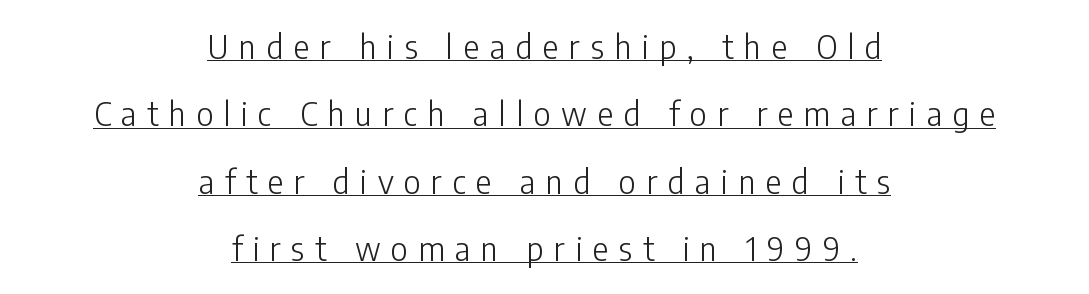
Q: Is the text bold? A: No.
Q: Is the text italic (slanted)? A: No, it is upright.
Q: Is the typeface a serif or a sans-serif typeface? A: Sans-serif.
Q: Is the text underlined? A: Yes.
Q: How is the paragraph aligned? A: Centered.
Q: Is the spacing between letters normal or unusually wide? A: Unusually wide.
Q: Is the spacing between lines tight, normal or loose? A: Loose.
Q: Width (condensed, normal, or wide)? A: Condensed.
Q: Stroke contrast? A: Low.
Q: x-height? A: Medium.
Q: Monospaced? A: No.
